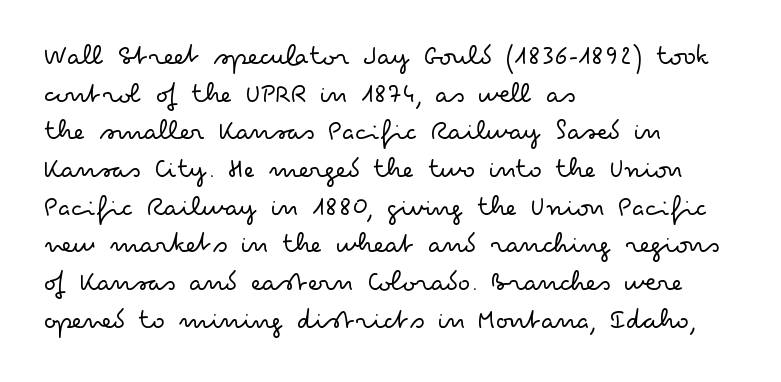
{"serif": "no", "italic": "no", "bold": "no", "weight": "light", "width": "wide", "stroke_contrast": "low", "x_height": "small", "monospaced": "no", "underline": "no", "align": "left", "line_spacing": "normal", "line_spacing_ratio": 1.3, "letter_spacing": "normal", "letter_spacing_em": 0.0, "glyph_px": 29}
